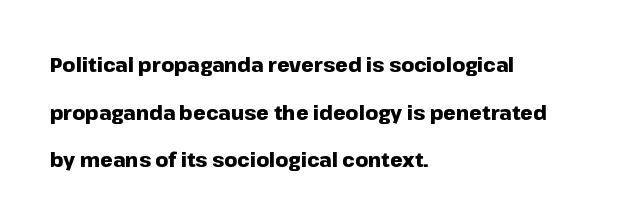
Q: Is the text bold? A: Yes.
Q: Is the text italic (slanted)? A: No, it is upright.
Q: Is the text underlined? A: No.
Q: How is the paragraph aligned? A: Left-aligned.
Q: Is the spacing between letters normal or unusually wide? A: Normal.
Q: Is the spacing between lines tight, normal or loose? A: Loose.
